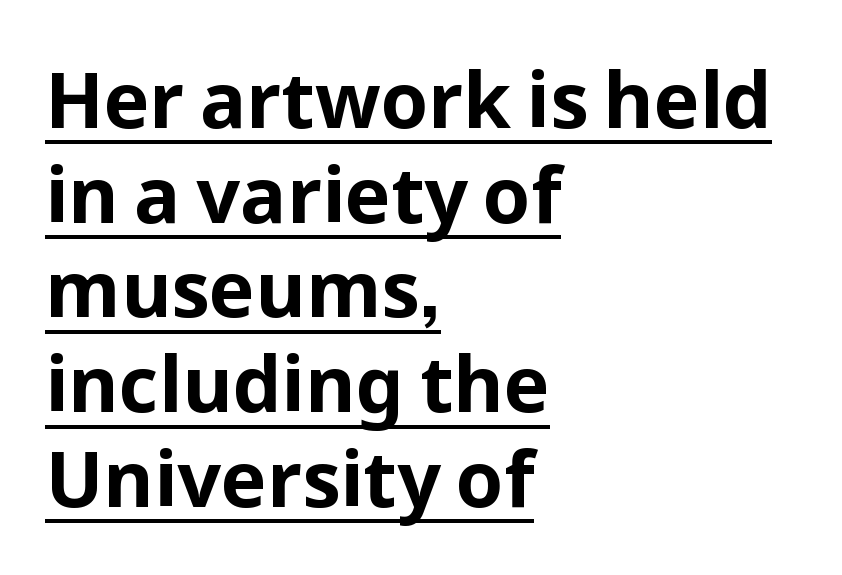
{"serif": "no", "italic": "no", "bold": "yes", "weight": "bold", "width": "normal", "stroke_contrast": "low", "x_height": "medium", "monospaced": "no", "underline": "yes", "align": "left", "line_spacing_ratio": 1.23, "letter_spacing": "normal", "letter_spacing_em": 0.0, "glyph_px": 77}
